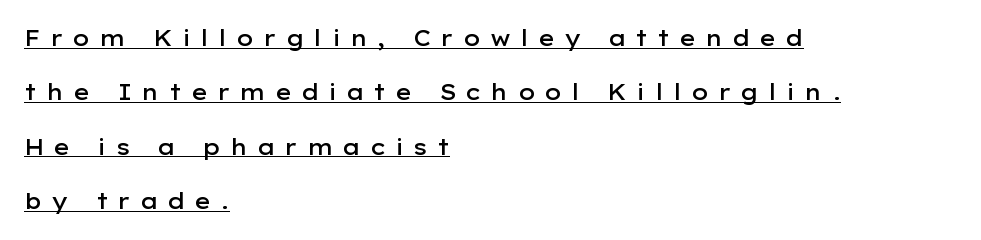
{"italic": "no", "bold": "semi", "underline": "yes", "align": "left", "line_spacing": "loose", "line_spacing_ratio": 2.47, "letter_spacing": "wide", "letter_spacing_em": 0.4, "glyph_px": 22}
